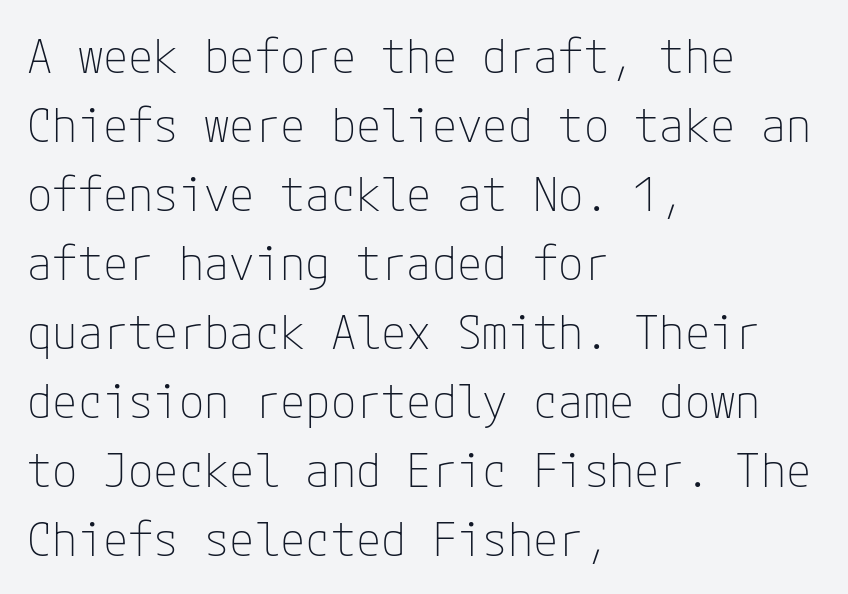
Each new line begins a customary step beneath the previous one. Compared with a typical body face, this is equally light or lighter still. Serif or sans? Sans — the stroke terminals are bare. Unlike italic type, these characters show no tilt at all.
